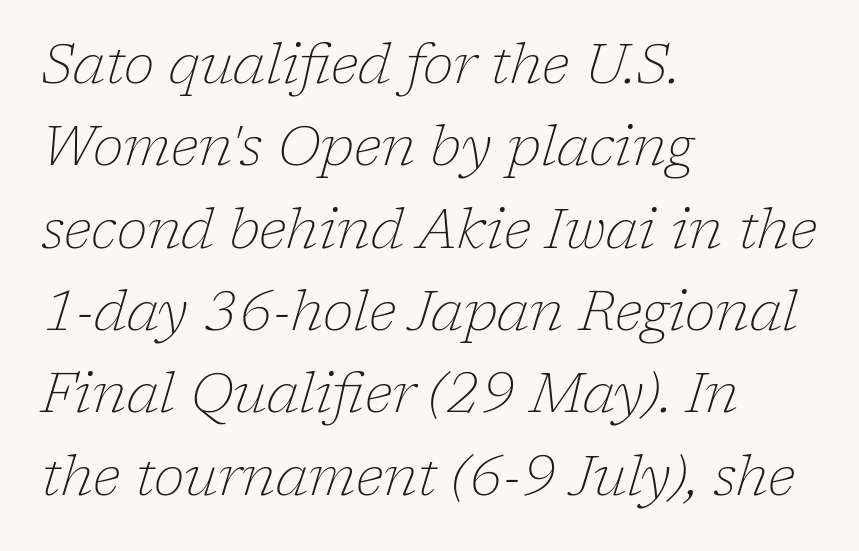
{"serif": "yes", "italic": "yes", "lean": "right", "slant_degrees": 17, "bold": "no", "weight": "thin", "width": "normal", "stroke_contrast": "low", "x_height": "medium", "monospaced": "no", "underline": "no", "align": "left", "line_spacing": "normal", "line_spacing_ratio": 1.47, "letter_spacing": "normal", "letter_spacing_em": 0.0, "glyph_px": 56}
